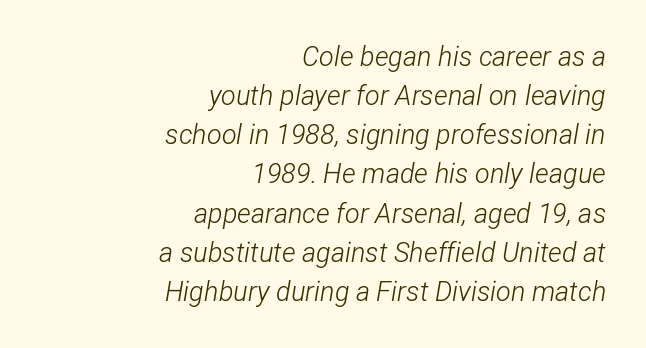
The image shows 27 px text type, italic (leaning right); set right-aligned, normal line spacing (1.45x), normal letter spacing, not underlined.
